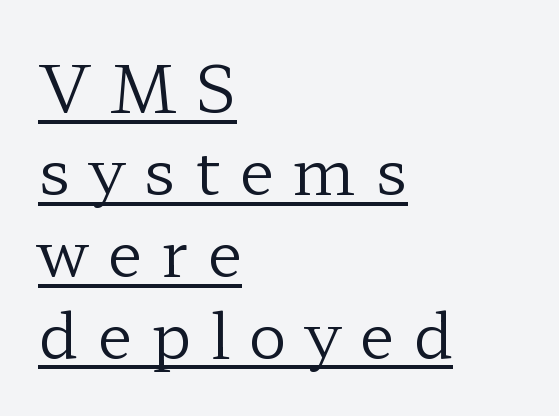
The image shows 64 px regular-weight, wide serif type, upright; set left-aligned, normal line spacing (1.28x), unusually wide letter spacing (+0.3 em), underlined; low stroke contrast and a medium x-height.
